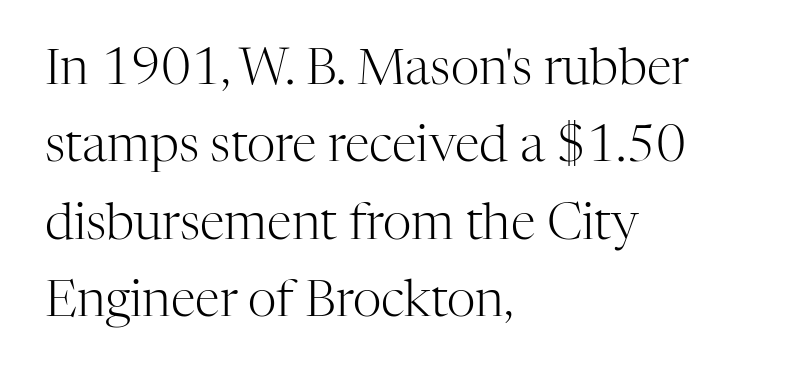
{"serif": "yes", "italic": "no", "bold": "no", "weight": "light", "width": "normal", "stroke_contrast": "high", "x_height": "medium", "monospaced": "no", "underline": "no", "align": "left", "line_spacing": "normal", "line_spacing_ratio": 1.55, "letter_spacing": "normal", "letter_spacing_em": 0.0, "glyph_px": 50}
